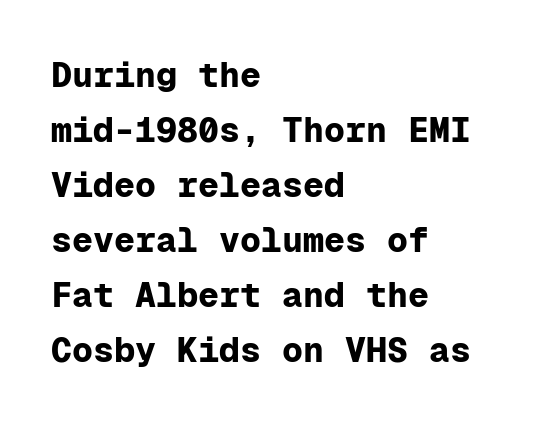
Q: Is the text bold? A: Yes.
Q: Is the text italic (slanted)? A: No, it is upright.
Q: Is the typeface a serif or a sans-serif typeface? A: Sans-serif.
Q: Is the text underlined? A: No.
Q: How is the paragraph aligned? A: Left-aligned.
Q: Is the spacing between letters normal or unusually wide? A: Normal.
Q: Is the spacing between lines tight, normal or loose? A: Normal.
Q: Width (condensed, normal, or wide)? A: Normal.
Q: Stroke contrast? A: Low.
Q: x-height? A: Medium.
Q: Monospaced? A: Yes.
